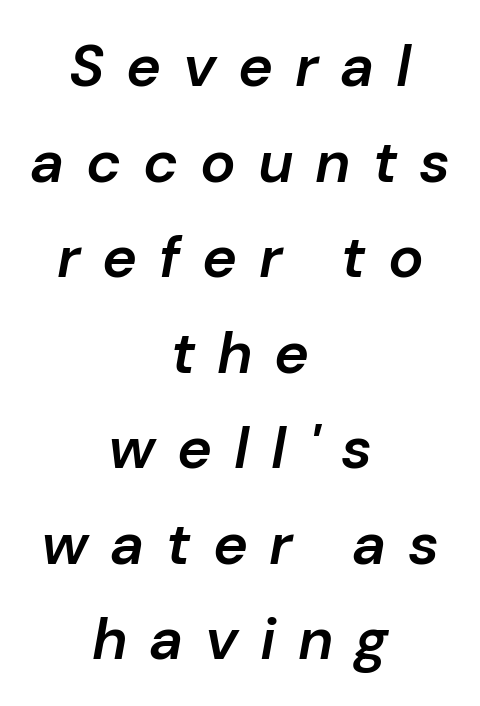
The image shows 59 px semibold type, italic (leaning right); set centered, normal line spacing (1.62x), unusually wide letter spacing (+0.37 em), not underlined; low stroke contrast and a medium x-height.
